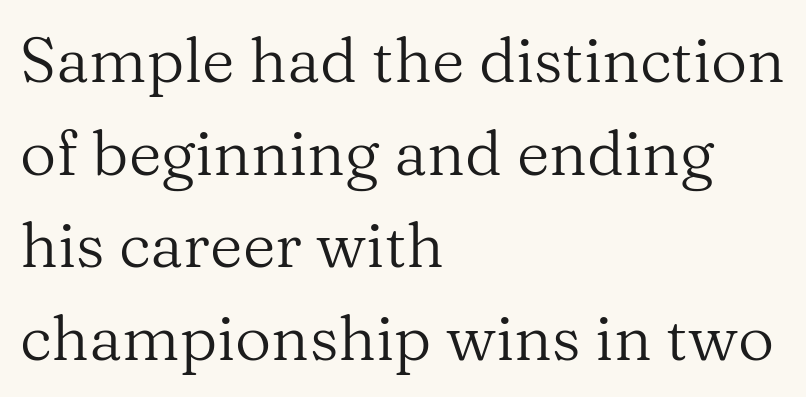
The image shows 63 px regular-weight serif type, upright; set left-aligned, normal line spacing (1.47x), normal letter spacing, not underlined; medium stroke contrast and a medium x-height.
